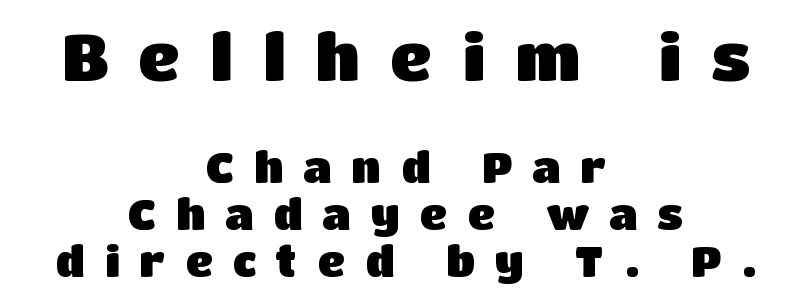
The image shows 65 px heavy sans-serif type, upright; set centered, tight line spacing (1.09x), unusually wide letter spacing (+0.46 em), not underlined; the first (top) block is 1.51x larger; low stroke contrast and a large x-height.
